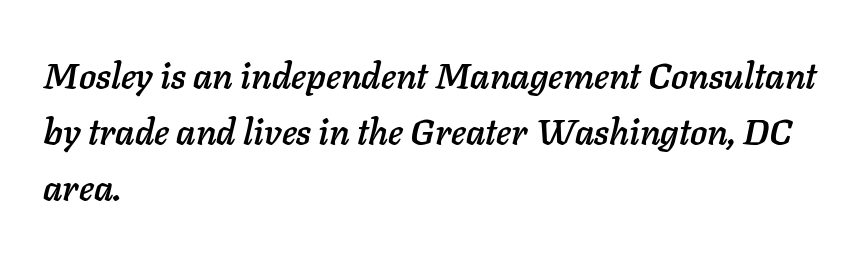
Check under the words: just untouched page. Students, note that the glyphs here touch the page at normal intervals. The rendering anchors every line to the left-hand side. Style check: oblique.
